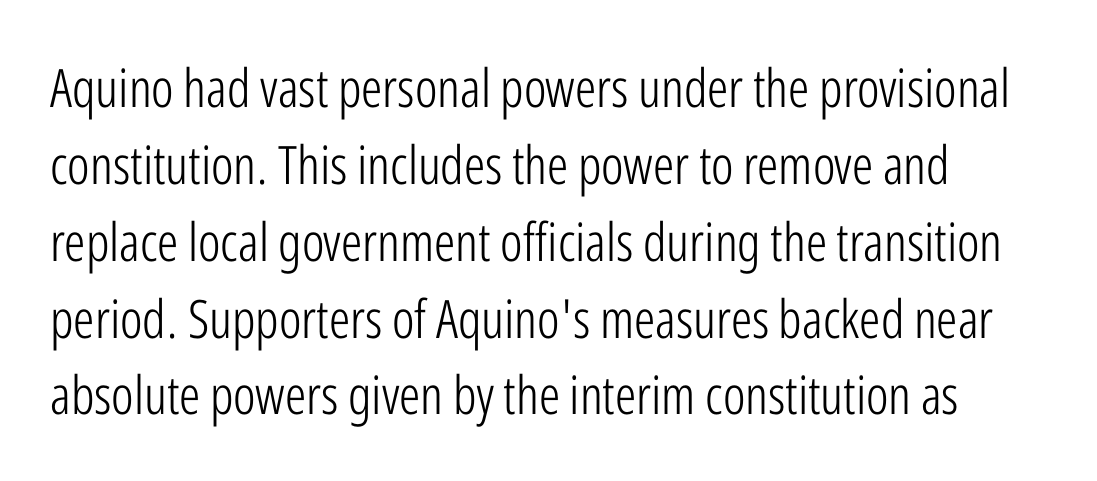
The image shows 53 px light, condensed sans-serif type, upright; set normal line spacing (1.45x), normal letter spacing, not underlined; low stroke contrast and a medium x-height.
